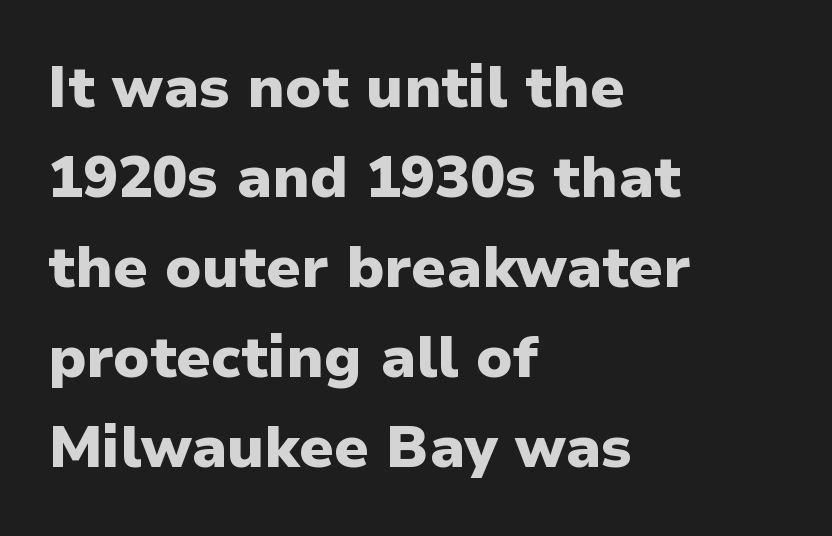
The image shows 58 px heavy sans-serif type, upright; set left-aligned, normal line spacing (1.55x), normal letter spacing, not underlined; low stroke contrast and a medium x-height.
